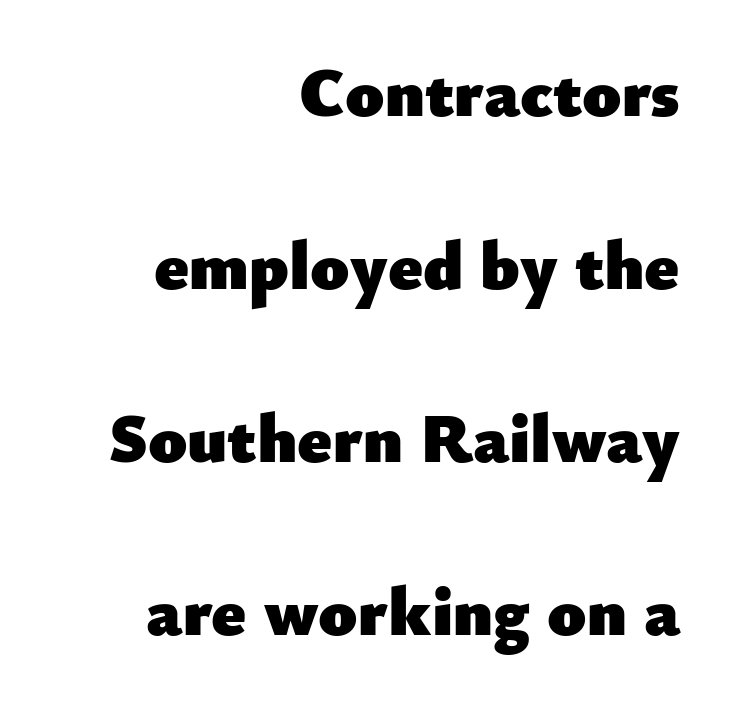
{"serif": "no", "italic": "no", "bold": "yes", "weight": "heavy", "width": "normal", "stroke_contrast": "low", "x_height": "small", "monospaced": "no", "underline": "no", "align": "right", "line_spacing": "loose", "line_spacing_ratio": 2.47, "letter_spacing": "normal", "letter_spacing_em": 0.0, "glyph_px": 70}
